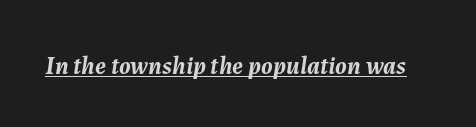
{"italic": "yes", "lean": "right", "slant_degrees": 7, "bold": "yes", "underline": "yes", "letter_spacing": "normal", "letter_spacing_em": 0.0, "glyph_px": 25}
